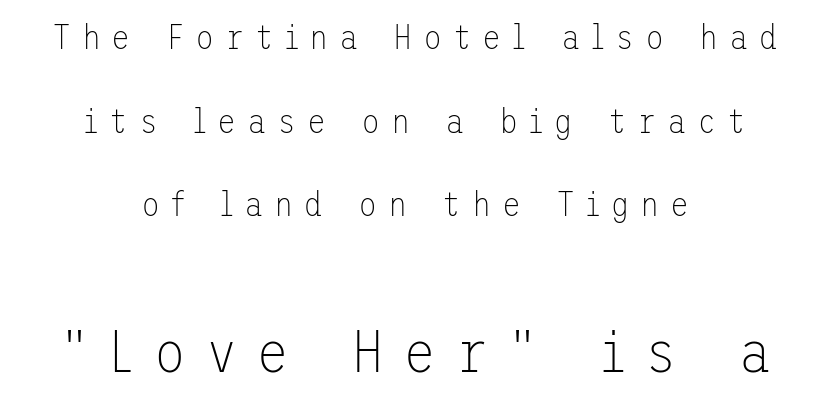
Both edges are ragged and mirror each other, which tells us the setting is centered. The strokes carry an ordinary text weight at most. Each word looks stretched out because of the extra space between its letters. Typographically, this falls in the sans-serif category. The typography opts for an upright posture over an oblique one. A student would notice the bottom passage is typeset larger than what precedes it.
